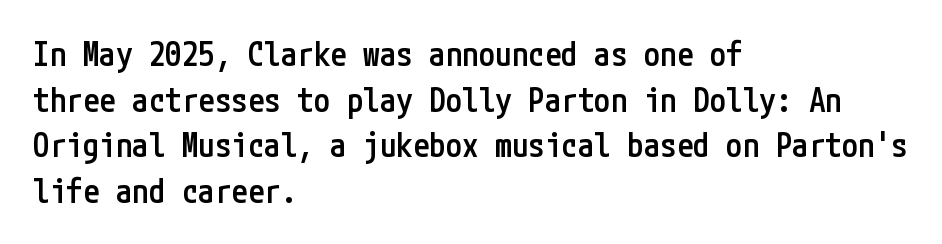
{"serif": "no", "italic": "no", "bold": "semi", "weight": "semibold", "width": "condensed", "stroke_contrast": "low", "x_height": "medium", "underline": "no", "align": "left", "line_spacing": "normal", "line_spacing_ratio": 1.38, "letter_spacing": "normal", "letter_spacing_em": 0.0, "glyph_px": 33}
